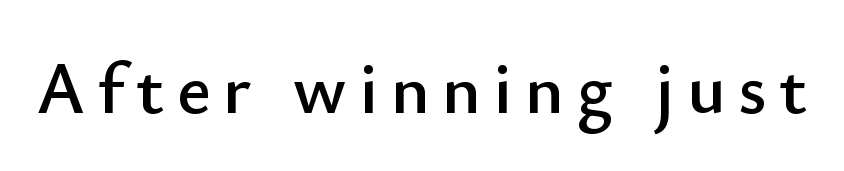
Q: Is the text italic (slanted)? A: No, it is upright.
Q: Is the typeface a serif or a sans-serif typeface? A: Sans-serif.
Q: Is the text underlined? A: No.
Q: Width (condensed, normal, or wide)? A: Normal.
Q: Stroke contrast? A: Low.
Q: x-height? A: Small.
Q: Monospaced? A: No.
